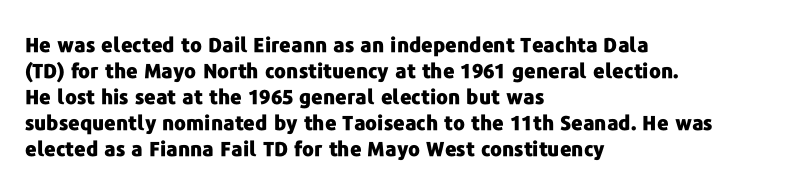
The lettering holds an erect, upright posture throughout. The text block is weighted toward the left margin, trailing off unevenly rightward. The strokes are fattened all the way to bold. Bare-footed words on every line.
